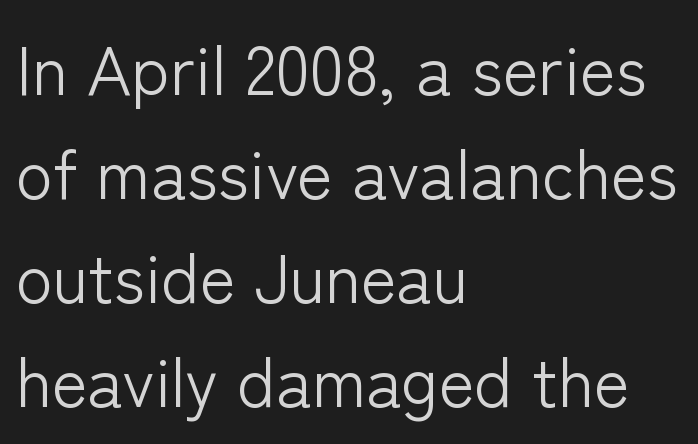
The letters sit at their default tracking, neither squeezed nor spread. A sans-serif font was chosen for this passage. Caption: face not bold, strokes unweighted. The face used here is proportionally spaced, like ordinary book or web type.
